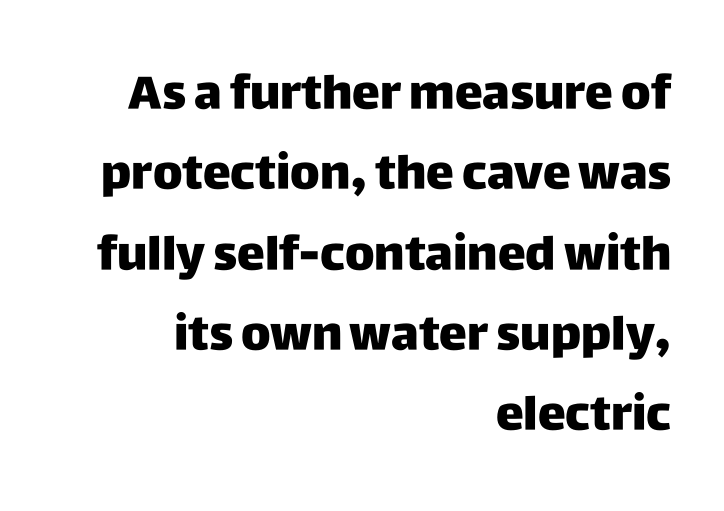
{"serif": "no", "italic": "no", "bold": "yes", "weight": "heavy", "width": "normal", "stroke_contrast": "low", "x_height": "large", "monospaced": "no", "underline": "no", "align": "right", "line_spacing_ratio": 1.71, "letter_spacing": "normal", "letter_spacing_em": 0.0, "glyph_px": 47}
